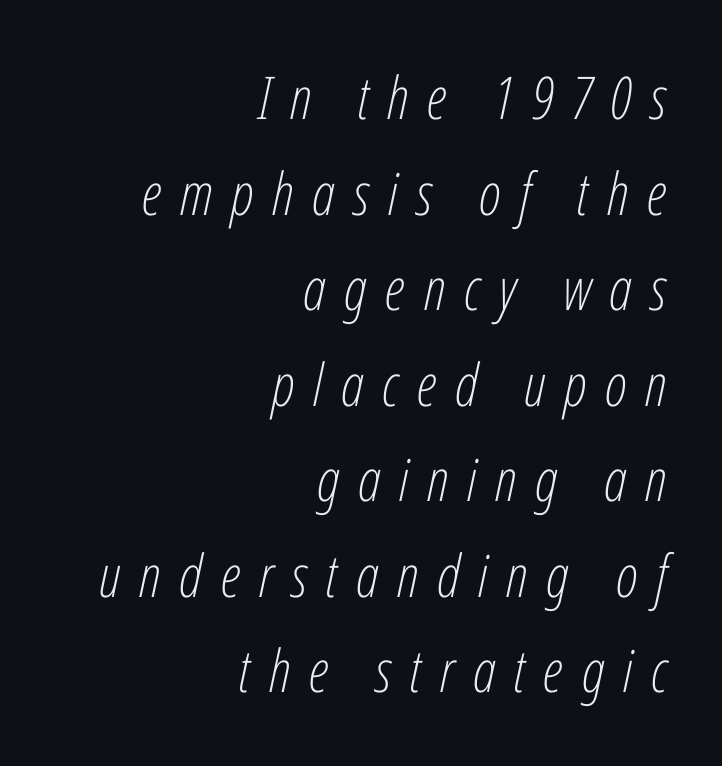
Q: Is the text bold? A: No.
Q: Is the text italic (slanted)? A: Yes, it leans right by about 12 degrees.
Q: Is the text underlined? A: No.
Q: How is the paragraph aligned? A: Right-aligned.
Q: Is the spacing between letters normal or unusually wide? A: Unusually wide.
Q: Is the spacing between lines tight, normal or loose? A: Normal.
Q: Width (condensed, normal, or wide)? A: Condensed.
Q: Stroke contrast? A: Low.
Q: x-height? A: Medium.
Q: Monospaced? A: No.
